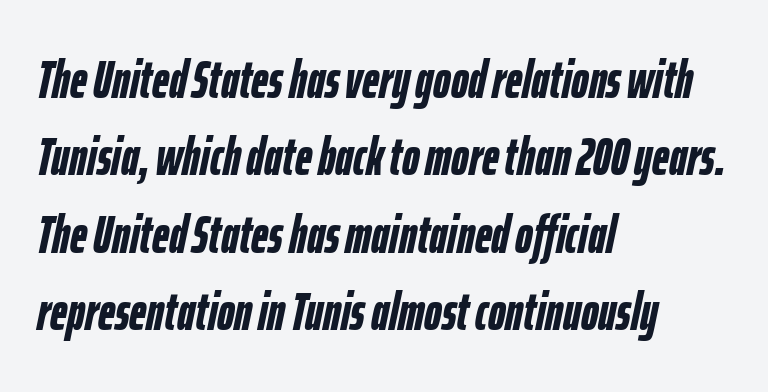
Q: Is the text bold? A: Yes.
Q: Is the text italic (slanted)? A: Yes, it leans right by about 12 degrees.
Q: Is the text underlined? A: No.
Q: How is the paragraph aligned? A: Left-aligned.
Q: Is the spacing between letters normal or unusually wide? A: Normal.
Q: Is the spacing between lines tight, normal or loose? A: Normal.
Q: Width (condensed, normal, or wide)? A: Condensed.
Q: Stroke contrast? A: Low.
Q: x-height? A: Medium.
Q: Monospaced? A: No.
